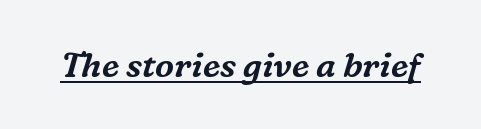
You can tell from the footed stems that serif type was used. Glance below the letters and you will spot a drawn line. There is no visible air inserted between adjacent glyphs. Is this a fixed-width face? No — the glyphs have proportional, varying widths. Characters are canted at an angle relative to the baseline's perpendicular.
